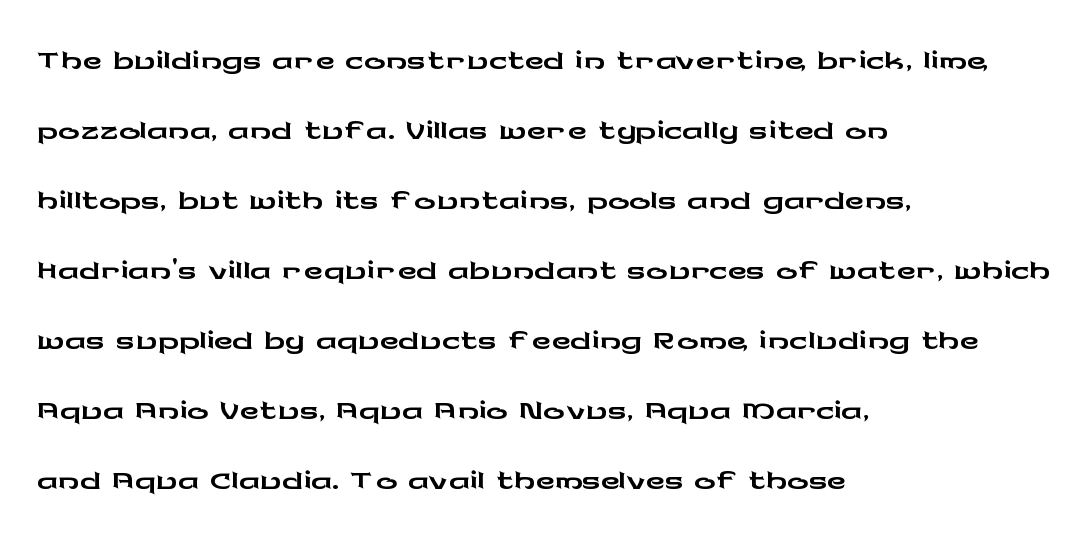
The image shows 53 px wide sans-serif type, upright; set left-aligned, normal line spacing (1.32x), normal letter spacing, not underlined; low stroke contrast and a medium x-height.
